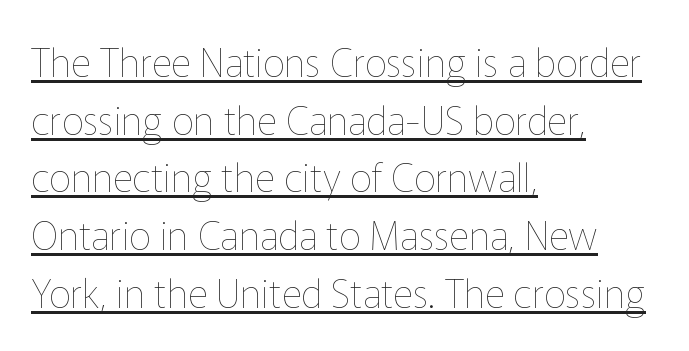
Weight: in the light-to-regular range. The rendering uses natural spacing where letterforms have individual widths. Vertical spacing — default. A baseline rule has been typeset under these characters. The setting favours the left margin, as ordinary paragraphs usually do.
